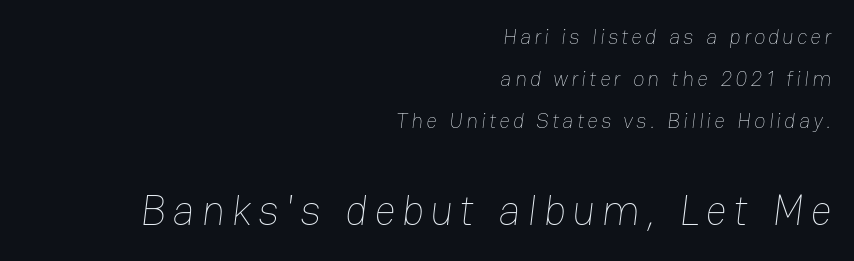
The designer gave the closing block more size than the opening block. The passage shown is not bold in any degree. Leading: increased. Is this a fixed-width face? No — the glyphs have proportional, varying widths.
